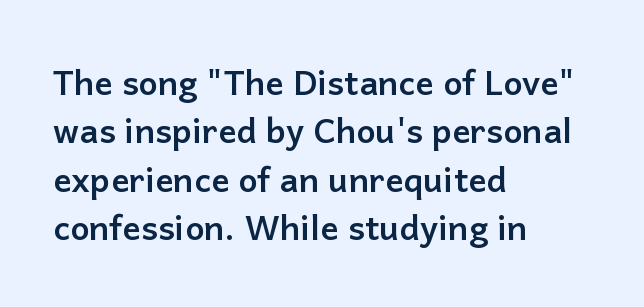
The image shows 34 px semibold sans-serif type, upright; set left-aligned, normal line spacing (1.42x), normal letter spacing, not underlined; low stroke contrast and a medium x-height.
